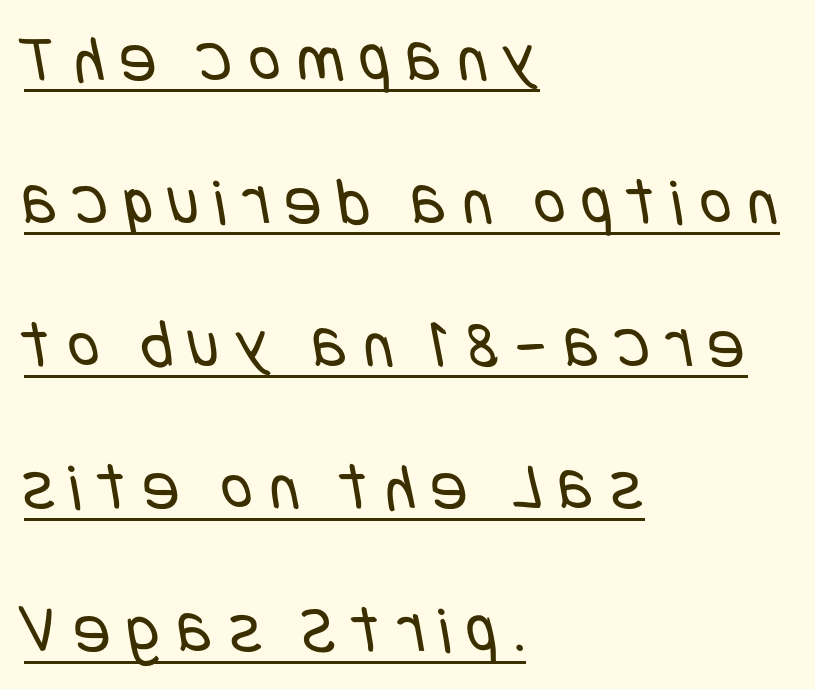
The image shows 68 px regular-weight, condensed sans-serif type; set left-aligned, loose line spacing (2.1x), unusually wide letter spacing (+0.24 em), underlined; low stroke contrast and a large x-height.
